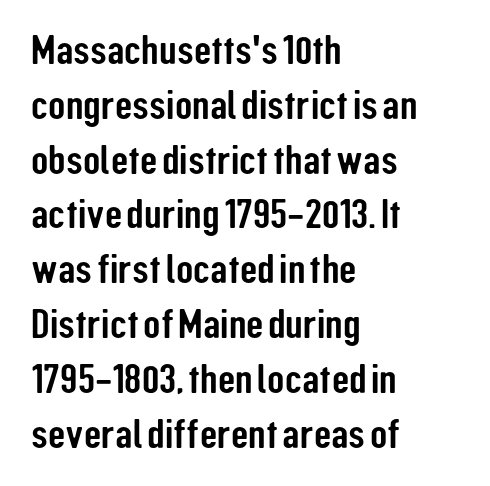
The words here are not underlined. Each word holds together tightly as a unit, with standard inter-letter gaps. The face used here is a sans, in the tradition of grotesques and geometrics. Here the designer chose a conventional face with non-uniform glyph widths.
